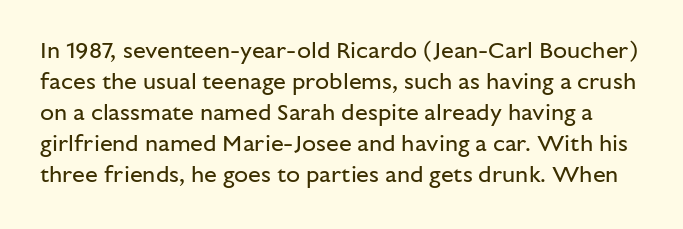
The image shows 23 px text type, upright; set normal line spacing (1.35x), normal letter spacing, not underlined.
